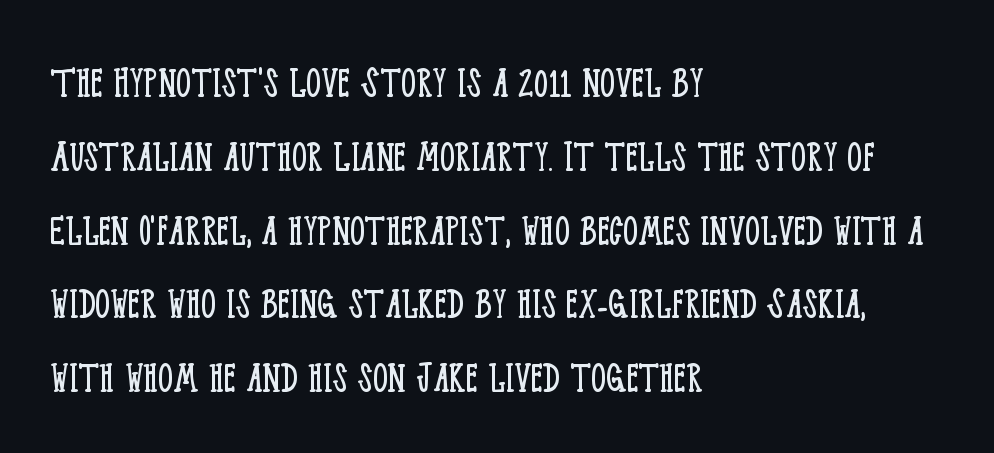
{"serif": "yes", "italic": "no", "bold": "no", "weight": "light", "width": "condensed", "stroke_contrast": "low", "x_height": "large", "monospaced": "no", "underline": "no", "align": "left", "line_spacing": "normal", "line_spacing_ratio": 1.57, "letter_spacing": "normal", "letter_spacing_em": 0.0, "glyph_px": 47}
